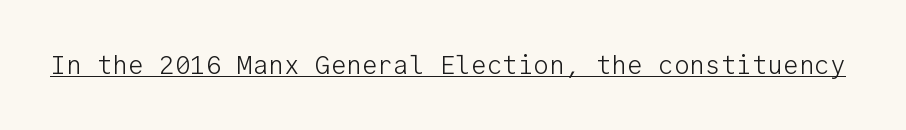
Q: Is the text bold? A: No.
Q: Is the text italic (slanted)? A: No, it is upright.
Q: Is the text underlined? A: Yes.
Q: Is the spacing between letters normal or unusually wide? A: Normal.
